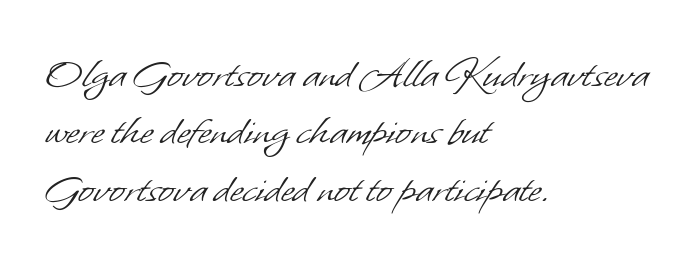
{"serif": "no", "bold": "no", "weight": "light", "width": "normal", "stroke_contrast": "low", "x_height": "small", "monospaced": "no", "underline": "no", "align": "left", "line_spacing": "normal", "line_spacing_ratio": 1.25, "letter_spacing": "normal", "letter_spacing_em": 0.0, "glyph_px": 46}
